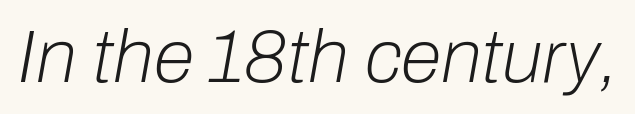
Q: Is the text bold? A: No.
Q: Is the text italic (slanted)? A: Yes, it leans right by about 10 degrees.
Q: Is the text underlined? A: No.
Q: Is the spacing between letters normal or unusually wide? A: Normal.
Q: Width (condensed, normal, or wide)? A: Normal.
Q: Stroke contrast? A: Low.
Q: x-height? A: Medium.
Q: Monospaced? A: No.
